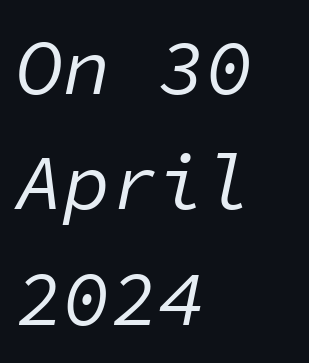
{"italic": "yes", "lean": "right", "slant_degrees": 11, "bold": "no", "weight": "regular", "width": "normal", "stroke_contrast": "low", "x_height": "medium", "monospaced": "yes", "underline": "no", "align": "left", "line_spacing": "normal", "line_spacing_ratio": 1.46, "letter_spacing": "normal", "letter_spacing_em": 0.0, "glyph_px": 79}
